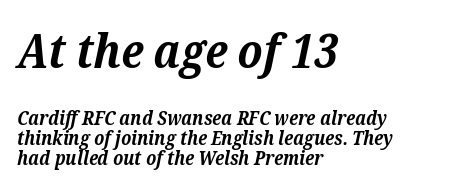
The image shows 47 px bold serif type, italic (leaning right); set left-aligned, tight line spacing (1.05x), normal letter spacing, not underlined; the first (top) block is 2.47x larger; medium stroke contrast and a medium x-height.
